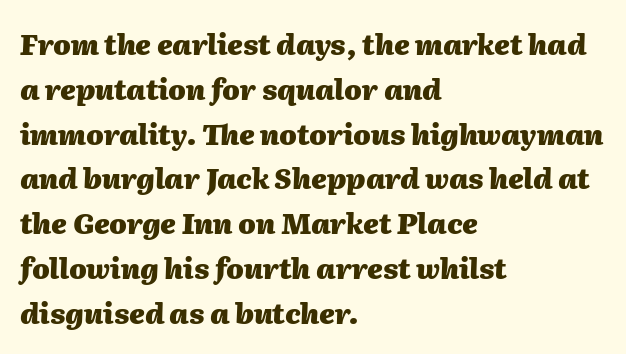
Is there much room between lines? A standard amount, neither cramped nor airy. Style check: oblique. If you drew a ruler down the left edge, every line would touch it. Looks like regular typesetting: each glyph gets only the width it needs. Glance below the letters and you will spot only blank space.
